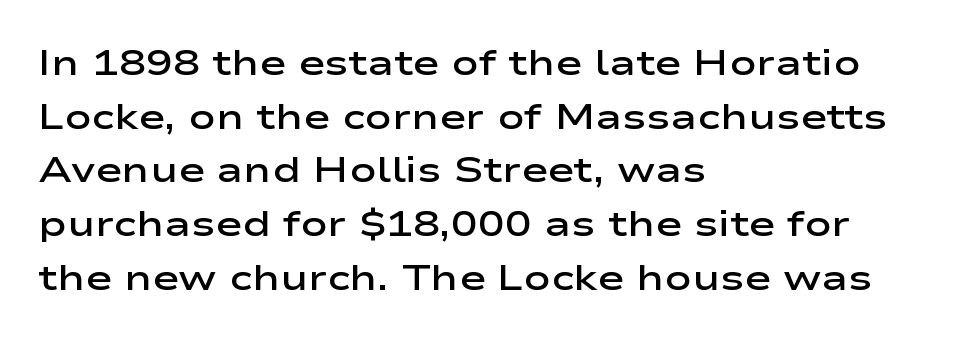
Rendered with straight, roman letterforms. This is moderately heavy type, rendered in semibold. Observe the ordinary spacing: letters are neighbours, not strangers. The setting favours the left margin, as ordinary paragraphs usually do. Check the space under the baseline: it is left empty. Classification — sans serif.
